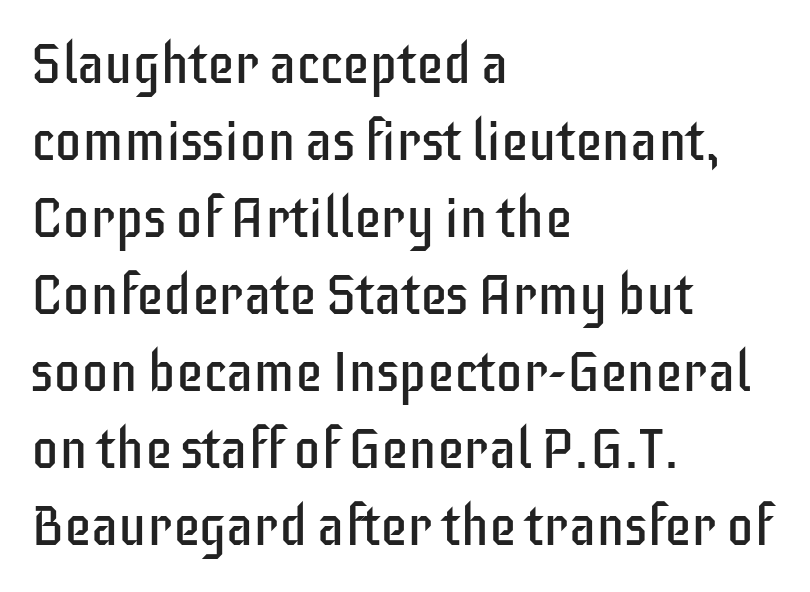
The image shows 55 px regular-weight, condensed sans-serif type, upright; set left-aligned, normal line spacing (1.4x), normal letter spacing, not underlined; low stroke contrast and a large x-height.
